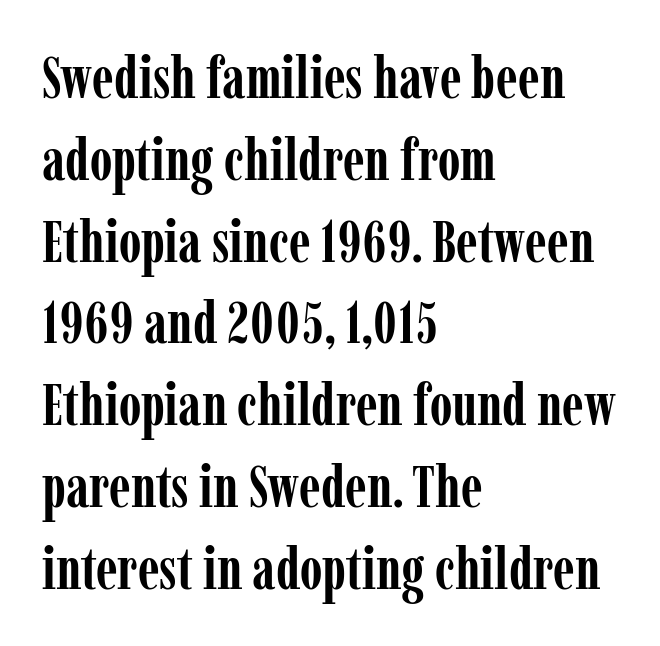
Line spacing here is normal. Typeset ragged right — the left edge is the straight one. A typesetter would mark this as roman, not italic. Check the space under the baseline: it is left empty.
